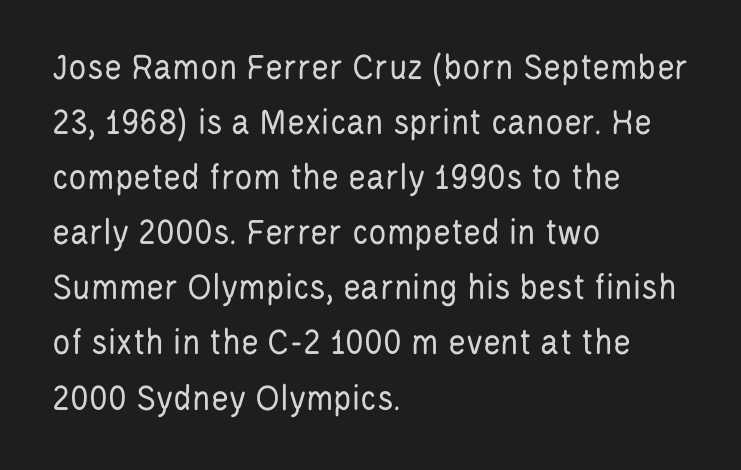
The compositor pushed each line to the left boundary. Regarding leading, the lines here are spaced in the standard way. No letter is thick-stroked: the sample isn't bold. The face used here is proportionally spaced, like ordinary book or web type. These lines were composed using upright roman letters.
